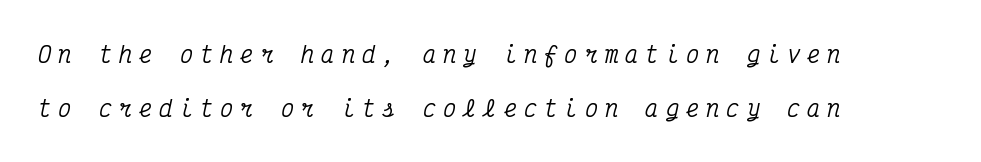
{"italic": "yes", "lean": "right", "slant_degrees": 12, "underline": "no", "align": "left", "line_spacing": "loose", "line_spacing_ratio": 2.46, "letter_spacing": "wide", "letter_spacing_em": 0.32, "glyph_px": 22}
